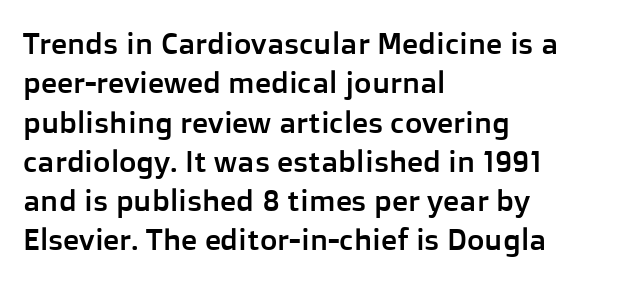
The image shows 30 px sans-serif type, upright; set left-aligned, normal line spacing (1.31x), normal letter spacing, not underlined; low stroke contrast and a medium x-height.
